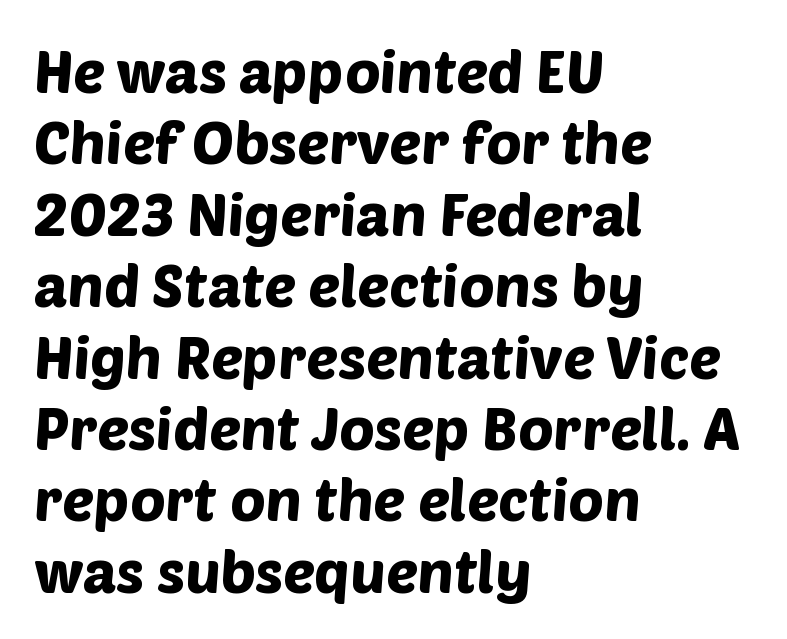
Q: Is the typeface a serif or a sans-serif typeface? A: Sans-serif.
Q: Is the text underlined? A: No.
Q: How is the paragraph aligned? A: Left-aligned.
Q: Is the spacing between letters normal or unusually wide? A: Normal.
Q: Width (condensed, normal, or wide)? A: Normal.
Q: Stroke contrast? A: Low.
Q: x-height? A: Large.
Q: Monospaced? A: No.
